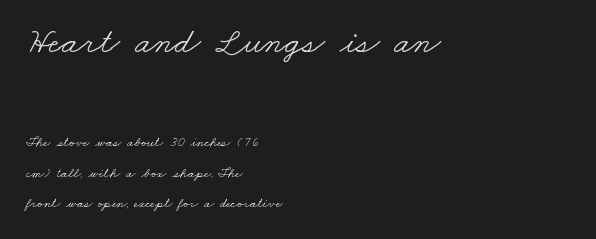
Q: Is the text bold? A: No.
Q: Is the typeface a serif or a sans-serif typeface? A: Serif.
Q: Is the text underlined? A: No.
Q: How is the paragraph aligned? A: Left-aligned.
Q: Is the spacing between letters normal or unusually wide? A: Normal.
Q: Is the spacing between lines tight, normal or loose? A: Loose.
Q: Which block of text is set in a larger size, the first (top) or the second (bottom)? A: The first (top) one.
Q: Width (condensed, normal, or wide)? A: Wide.
Q: Stroke contrast? A: Low.
Q: x-height? A: Small.
Q: Monospaced? A: No.
